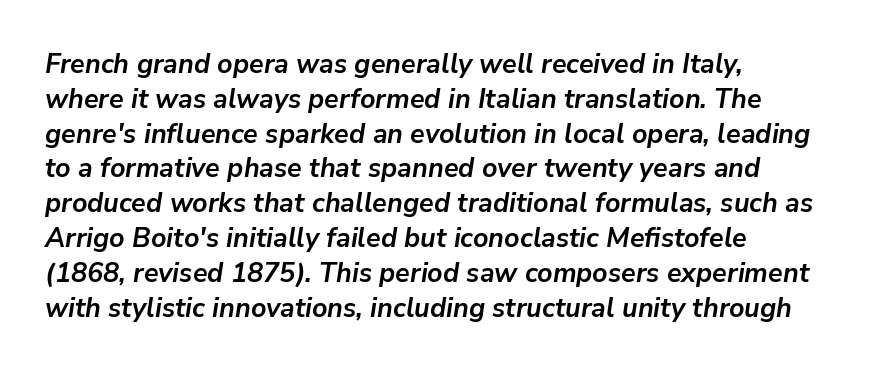
{"italic": "yes", "lean": "right", "slant_degrees": 9, "bold": "yes", "underline": "no", "align": "left", "line_spacing": "normal", "line_spacing_ratio": 1.29, "letter_spacing": "normal", "letter_spacing_em": 0.0, "glyph_px": 27}
